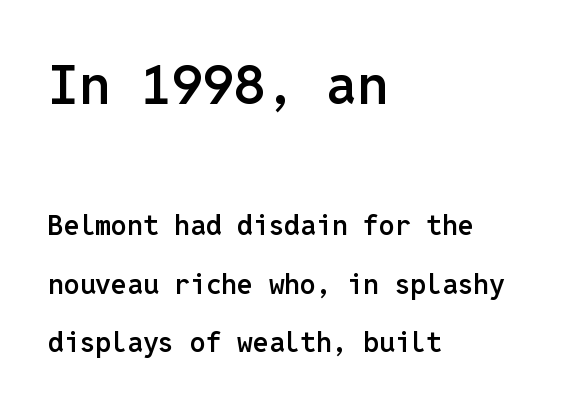
Widely set lines give the paragraph a tall, airy silhouette. Grotesque or geometric, the face here clearly has no serifs. Each word holds together tightly as a unit, with standard inter-letter gaps. Check under the words: just untouched page. Compared with an ordinary text face, these strokes are moderately heavier — a semibold.
